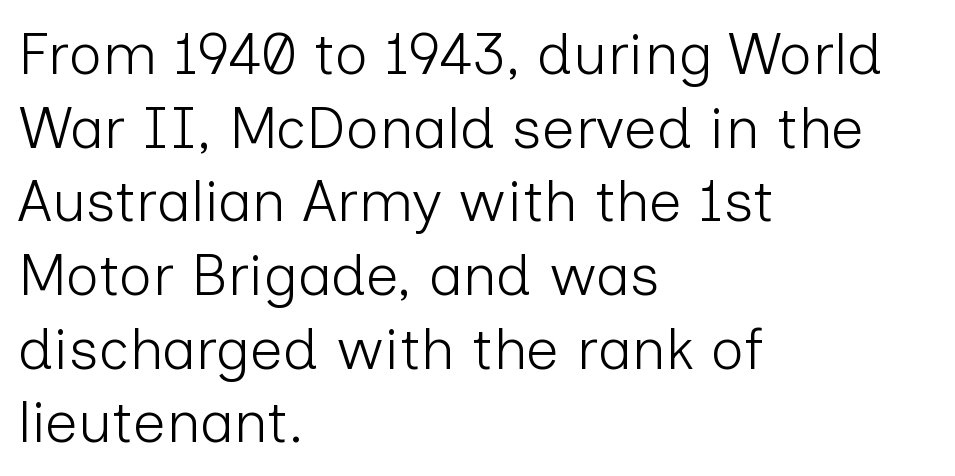
The image shows 58 px light sans-serif type, upright; set left-aligned, normal line spacing (1.27x), normal letter spacing, not underlined; low stroke contrast and a medium x-height.
